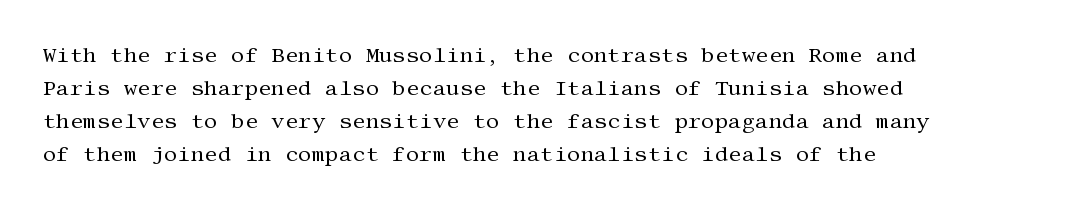
No italicization has been applied; the sample stays upright. This rendering features lettering with no underline. Summary of weight: not heavy and not bold. The typesetter chose a ragged-right arrangement here. The vertical gap from one line to the next is medium.
